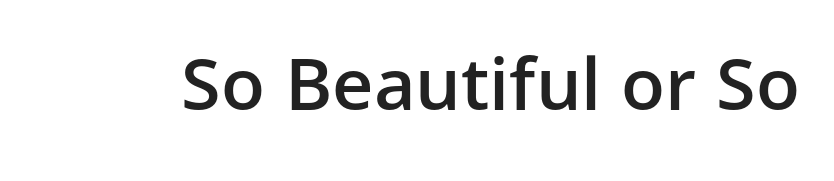
The image shows 72 px semibold sans-serif type, upright; set normal letter spacing, not underlined; low stroke contrast and a medium x-height.
